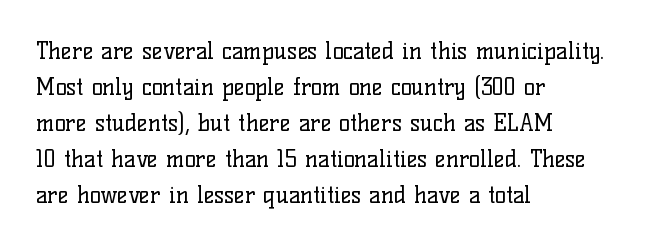
The image shows 23 px text type, upright; set left-aligned, normal line spacing (1.57x), normal letter spacing, not underlined.
